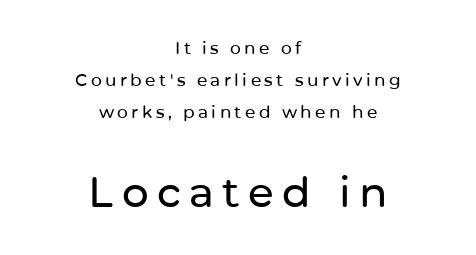
Nothing sits at the stroke ends, so this counts as sans-serif. Every stem runs plumb, perpendicular to the baseline. The specimen omits any rule beneath the text block's lines. Leftover space on each line is divided equally before and after the words. The passage shown is typed in a proportional face where columns would drift.
